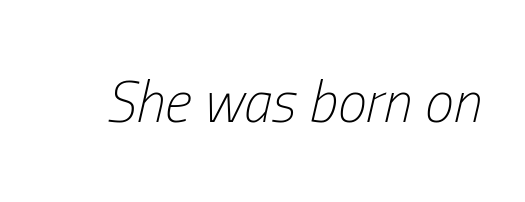
Notice how the stems are inclined rather than vertical — that's the hallmark of italics. Think of a printed novel: that variable character pitch is what you see here. The gap between lines stays unmarked. Short note: letters normally spaced.
